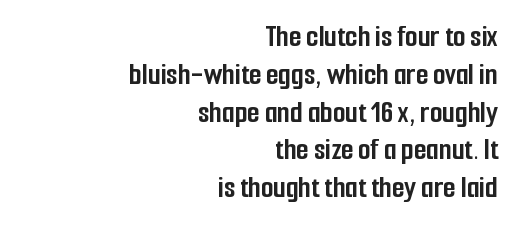
{"serif": "no", "italic": "no", "bold": "yes", "weight": "semibold", "width": "condensed", "stroke_contrast": "low", "x_height": "medium", "monospaced": "no", "underline": "no", "align": "right", "line_spacing_ratio": 1.18, "letter_spacing": "normal", "letter_spacing_em": 0.0, "glyph_px": 32}
